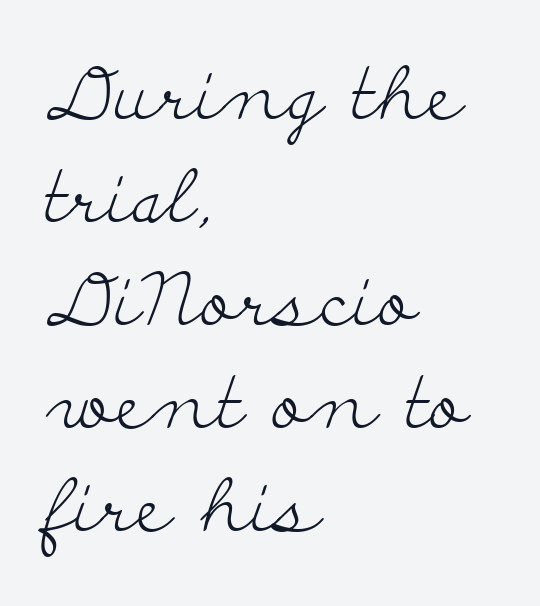
{"serif": "yes", "bold": "no", "weight": "light", "width": "wide", "stroke_contrast": "low", "x_height": "small", "monospaced": "no", "underline": "no", "align": "left", "line_spacing": "normal", "line_spacing_ratio": 1.41, "letter_spacing": "normal", "letter_spacing_em": 0.0, "glyph_px": 73}
